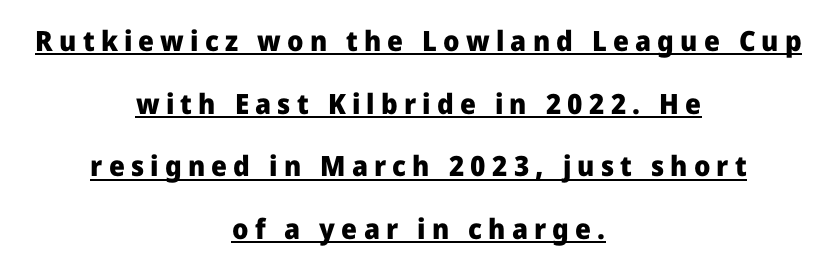
The image shows 28 px heavy sans-serif type, upright; set centered, loose line spacing (2.24x), unusually wide letter spacing (+0.22 em), underlined; low stroke contrast and a medium x-height.
